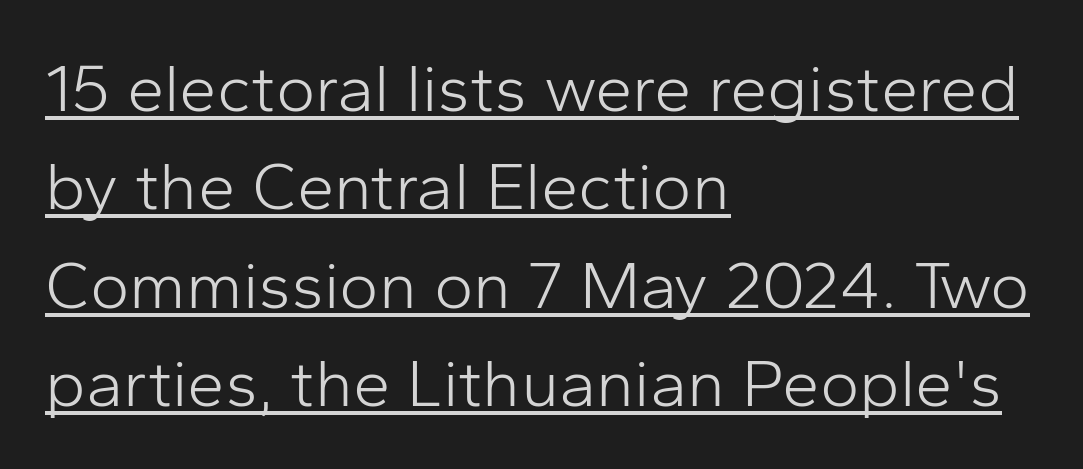
Short and long lines alike share a common starting point at left. Classification — sans serif. A typesetter would call this proportional, since set widths differ per character. The horizontal fit of the characters is conventional and even. No chunkiness to these letters — they're not bold. Looks like someone drew a line under every word here.
